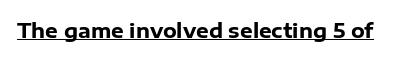
Weight: bold. Is the letter spacing exaggerated? No — it looks like the ordinary default. In designer terms, the underline attribute is active on this setting. A roman cut, with each character standing at attention.
